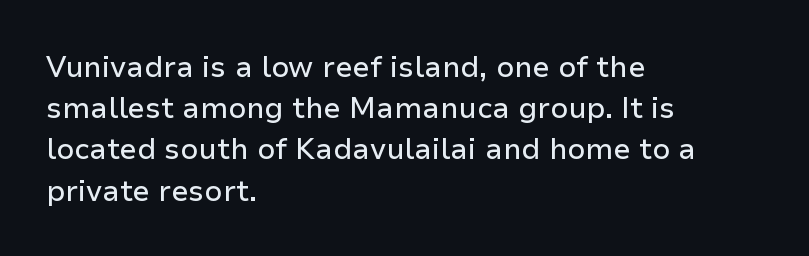
{"serif": "no", "italic": "no", "width": "normal", "stroke_contrast": "low", "x_height": "medium", "monospaced": "no", "underline": "no", "align": "left", "line_spacing": "normal", "line_spacing_ratio": 1.42, "letter_spacing": "normal", "letter_spacing_em": 0.0, "glyph_px": 29}
